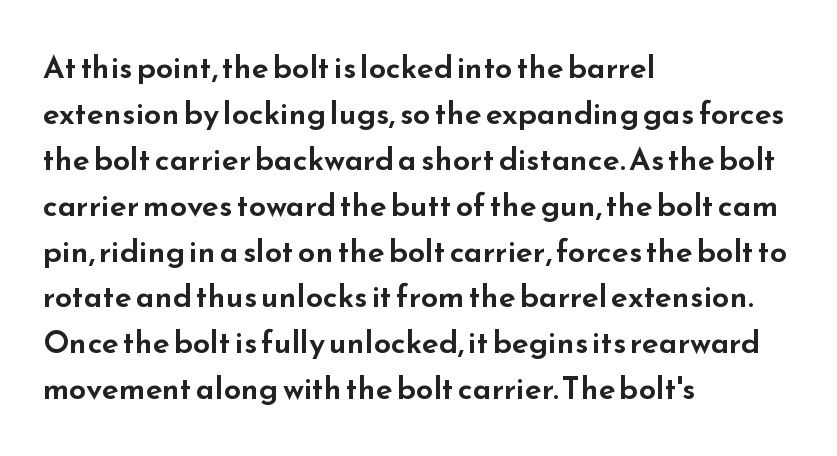
Standard letterfit; no display-style spreading of the glyphs. The paragraph shown leans on its left margin. The designer went with a sans here, leaving each stem footless. Only glyphs here, with clear space below each row. Each new line begins a customary step beneath the previous one. The lettering holds an erect, upright posture throughout.
